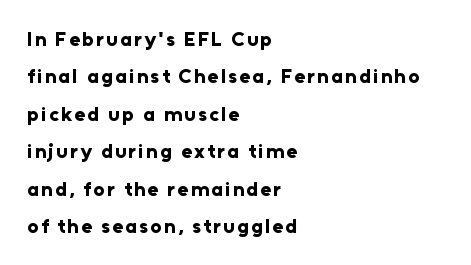
The glyphs have the mass of a bold cut. Letters rest on an invisible, unmarked baseline. Every row of glyphs begins at an identical x-position on the left. Unlike italic type, these characters show no tilt at all.
